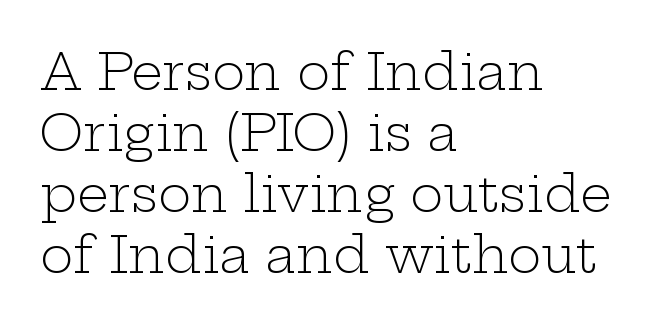
{"serif": "yes", "italic": "no", "bold": "no", "weight": "light", "width": "wide", "stroke_contrast": "low", "x_height": "medium", "monospaced": "no", "underline": "no", "align": "left", "line_spacing_ratio": 1.22, "letter_spacing": "normal", "letter_spacing_em": 0.0, "glyph_px": 50}
